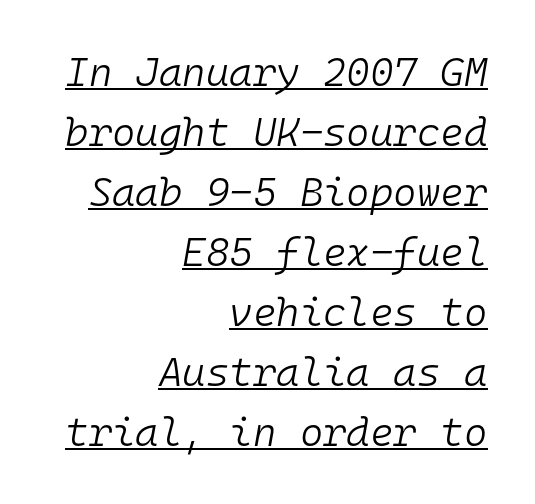
Q: Is the text bold? A: No.
Q: Is the text italic (slanted)? A: Yes, it leans right by about 10 degrees.
Q: Is the text underlined? A: Yes.
Q: How is the paragraph aligned? A: Right-aligned.
Q: Is the spacing between letters normal or unusually wide? A: Normal.
Q: Is the spacing between lines tight, normal or loose? A: Normal.
Q: Width (condensed, normal, or wide)? A: Normal.
Q: Stroke contrast? A: Low.
Q: x-height? A: Medium.
Q: Monospaced? A: Yes.
